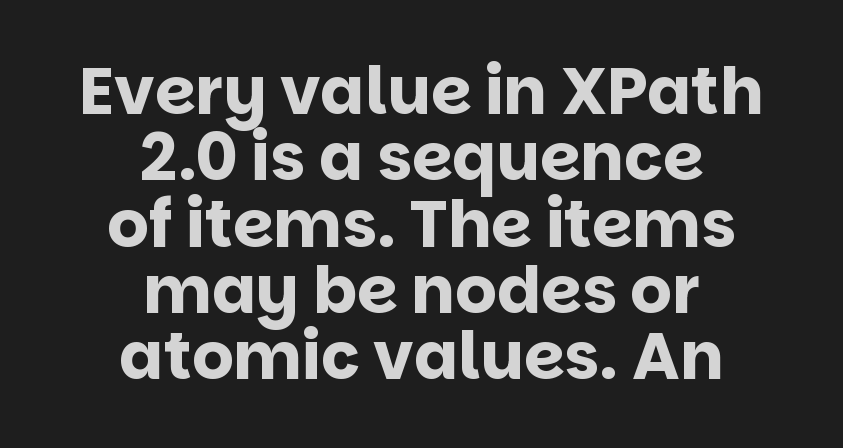
Q: Is the text bold? A: Yes.
Q: Is the text italic (slanted)? A: No, it is upright.
Q: Is the typeface a serif or a sans-serif typeface? A: Sans-serif.
Q: Is the text underlined? A: No.
Q: How is the paragraph aligned? A: Centered.
Q: Is the spacing between letters normal or unusually wide? A: Normal.
Q: Is the spacing between lines tight, normal or loose? A: Tight.
Q: Width (condensed, normal, or wide)? A: Normal.
Q: Stroke contrast? A: Low.
Q: x-height? A: Large.
Q: Monospaced? A: No.
